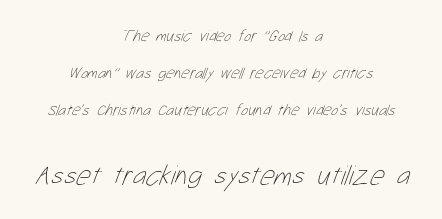
The image shows 28 px thin, condensed type; set centered, loose line spacing (2.31x), normal letter spacing, not underlined; the second (bottom) block is 1.75x larger; low stroke contrast and a medium x-height.
